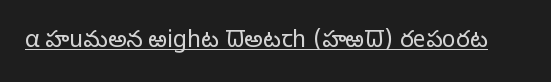
Q: Is the text bold? A: No.
Q: Is the text italic (slanted)? A: No, it is upright.
Q: Is the text underlined? A: Yes.
Q: Is the spacing between letters normal or unusually wide? A: Normal.
